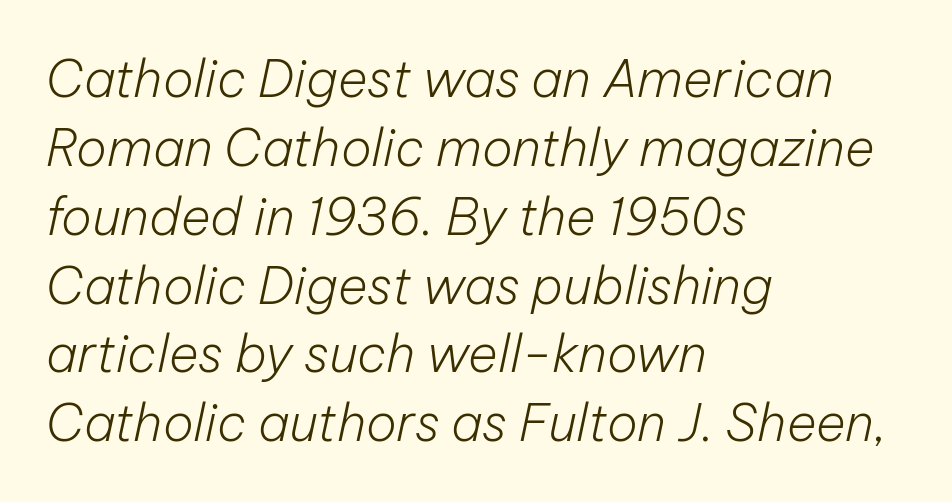
Q: Is the text bold? A: No.
Q: Is the text italic (slanted)? A: Yes, it leans right by about 12 degrees.
Q: Is the text underlined? A: No.
Q: How is the paragraph aligned? A: Left-aligned.
Q: Is the spacing between letters normal or unusually wide? A: Normal.
Q: Is the spacing between lines tight, normal or loose? A: Normal.
Q: Width (condensed, normal, or wide)? A: Normal.
Q: Stroke contrast? A: Low.
Q: x-height? A: Medium.
Q: Monospaced? A: No.
